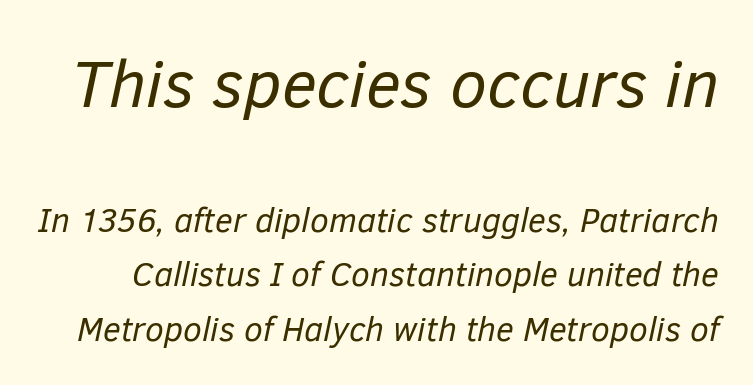
The lettering tilts uniformly, giving the passage an italic look. Is the lower block the larger one? No — the upper block carries the bigger type. Leading: standard. Weight: not bold — regular or lighter.
